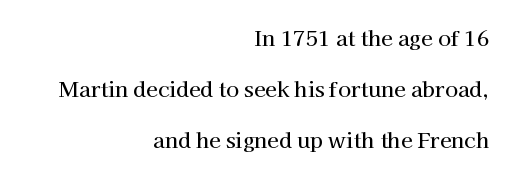
{"italic": "no", "underline": "no", "align": "right", "line_spacing": "loose", "line_spacing_ratio": 2.43, "letter_spacing": "normal", "letter_spacing_em": 0.0, "glyph_px": 21}
